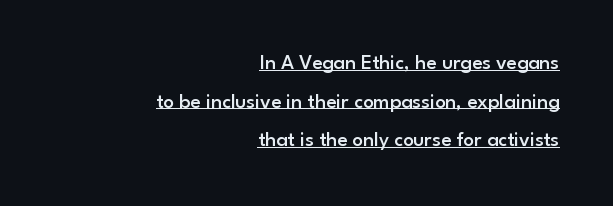
{"italic": "no", "bold": "semi", "underline": "yes", "align": "right", "line_spacing_ratio": 1.84, "letter_spacing": "normal", "letter_spacing_em": 0.0, "glyph_px": 21}
